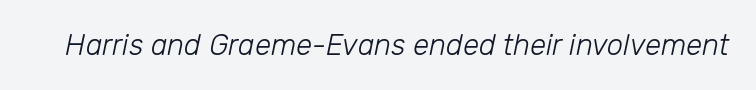
Q: Is the text bold? A: No.
Q: Is the text italic (slanted)? A: Yes, it leans right by about 12 degrees.
Q: Is the text underlined? A: No.
Q: Is the spacing between letters normal or unusually wide? A: Normal.
Q: Width (condensed, normal, or wide)? A: Normal.
Q: Stroke contrast? A: Low.
Q: x-height? A: Medium.
Q: Monospaced? A: No.
